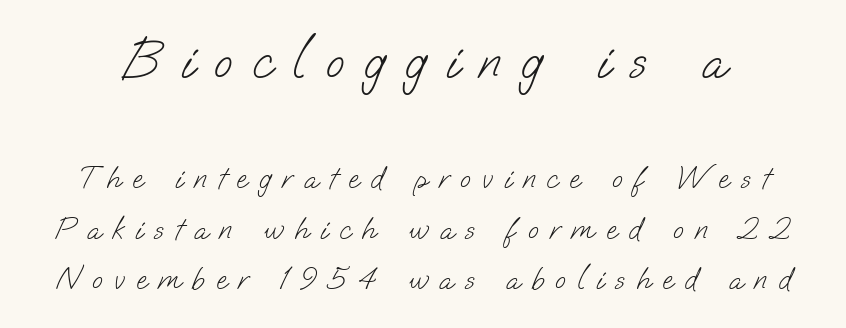
Q: Is the text bold? A: No.
Q: Is the typeface a serif or a sans-serif typeface? A: Sans-serif.
Q: Is the text underlined? A: No.
Q: Is the spacing between letters normal or unusually wide? A: Unusually wide.
Q: Is the spacing between lines tight, normal or loose? A: Normal.
Q: Which block of text is set in a larger size, the first (top) or the second (bottom)? A: The first (top) one.
Q: Width (condensed, normal, or wide)? A: Normal.
Q: Stroke contrast? A: Low.
Q: x-height? A: Small.
Q: Monospaced? A: No.
